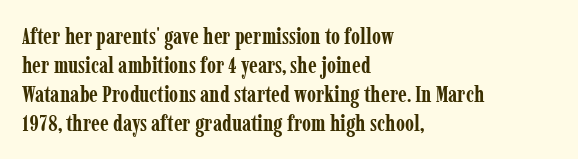
{"italic": "no", "bold": "yes", "underline": "no", "align": "left", "line_spacing": "normal", "line_spacing_ratio": 1.26, "letter_spacing": "normal", "letter_spacing_em": 0.0, "glyph_px": 23}
